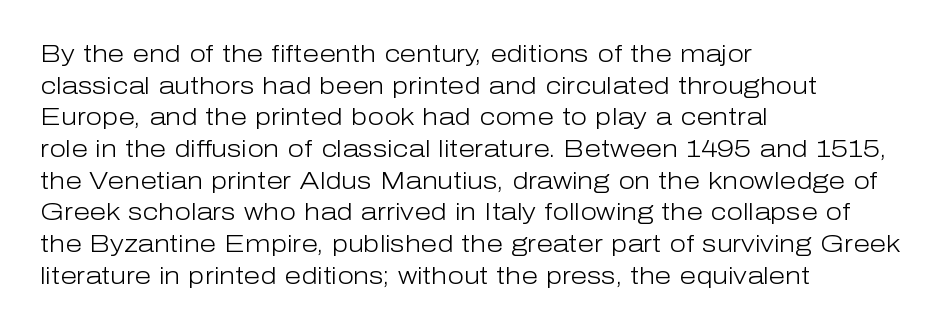
Leftover space on each line is placed entirely after the last word. The typesetting does not lean heavy: it is not bold. Honestly, the letter spacing is just normal — you wouldn't notice it. Underline: absent. If you drew a line through each stem, it would be perfectly vertical.
